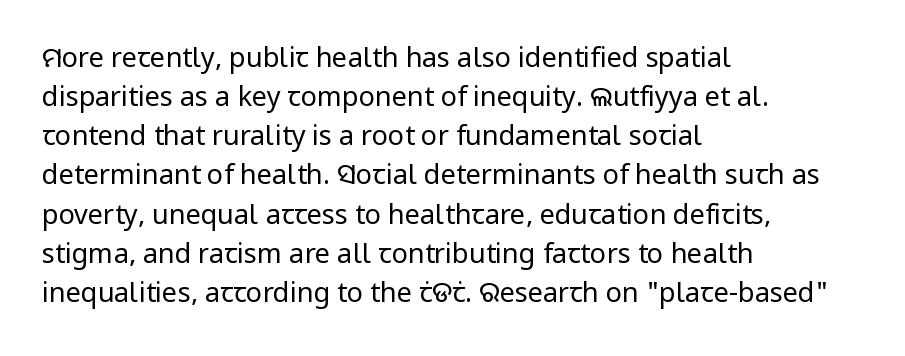
{"italic": "no", "bold": "no", "underline": "no", "align": "left", "line_spacing": "normal", "line_spacing_ratio": 1.45, "letter_spacing": "normal", "letter_spacing_em": 0.0, "glyph_px": 27}
